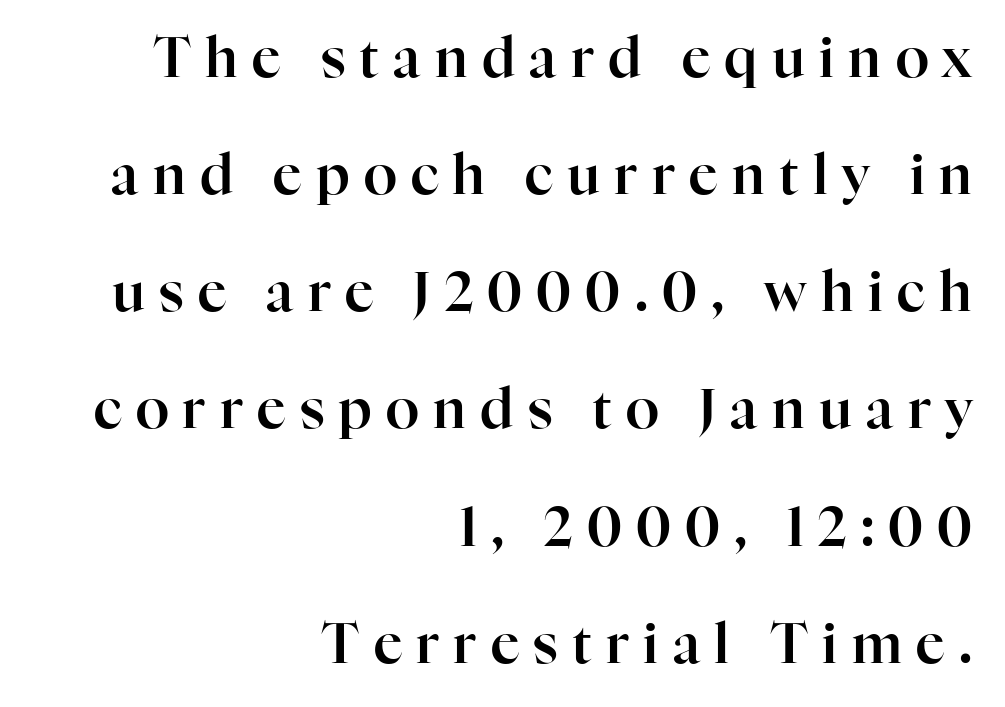
Is the letter spacing exaggerated? Yes — the characters are pushed far apart. Regarding leading, the lines here are spaced well apart. The paragraph shown leans on its right margin. Underline: absent. Look at the bottom of the vertical strokes: they flare into serifs here. The passage shown is typed in a proportional face where columns would drift.
